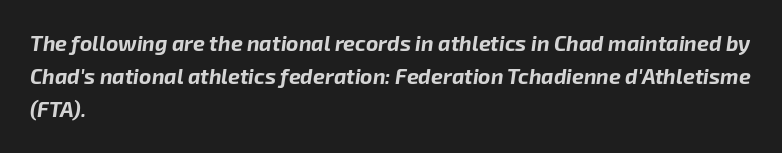
Leading: standard. Clear beneath every line of the passage. Heavy-handed strokes throughout: this text is bold. Each word holds together tightly as a unit, with standard inter-letter gaps. The specimen reads as italic at a glance.
